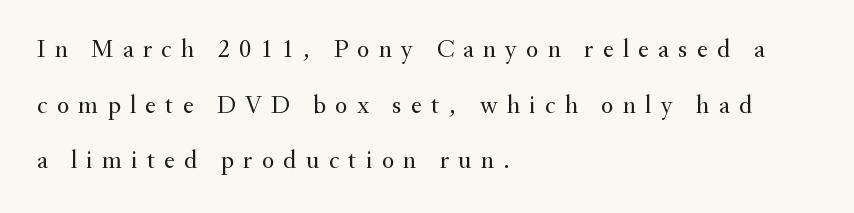
The image shows 26 px text type, upright; set left-aligned, loose line spacing (2.14x), unusually wide letter spacing (+0.35 em), not underlined.
